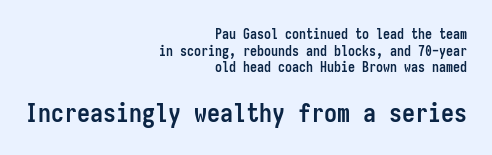
The image shows 26 px bold type, upright; set right-aligned, line spacing 1.19x, normal letter spacing, not underlined; the second (bottom) block is 1.86x larger.
